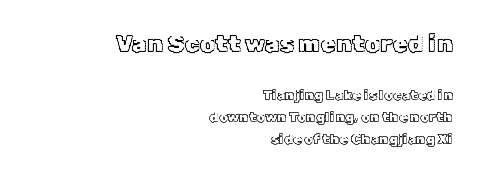
{"italic": "no", "underline": "no", "align": "right", "line_spacing": "normal", "line_spacing_ratio": 1.58, "letter_spacing": "normal", "letter_spacing_em": 0.0, "larger_block": "first", "size_ratio": 1.71, "glyph_px": 24}
